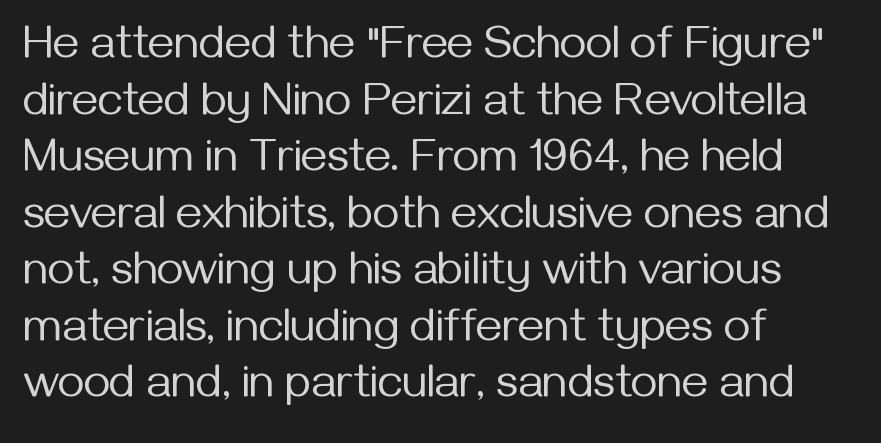
Q: Is the text bold? A: No.
Q: Is the text italic (slanted)? A: No, it is upright.
Q: Is the typeface a serif or a sans-serif typeface? A: Sans-serif.
Q: Is the text underlined? A: No.
Q: How is the paragraph aligned? A: Left-aligned.
Q: Is the spacing between letters normal or unusually wide? A: Normal.
Q: Width (condensed, normal, or wide)? A: Normal.
Q: Stroke contrast? A: Medium.
Q: x-height? A: Medium.
Q: Monospaced? A: No.
